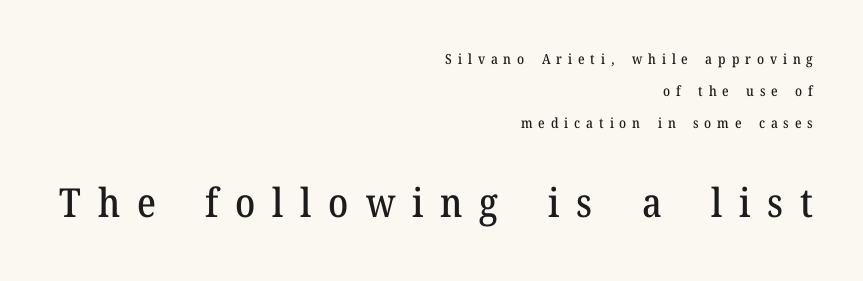
Q: Is the text italic (slanted)? A: No, it is upright.
Q: Is the typeface a serif or a sans-serif typeface? A: Serif.
Q: Is the text underlined? A: No.
Q: How is the paragraph aligned? A: Right-aligned.
Q: Is the spacing between letters normal or unusually wide? A: Unusually wide.
Q: Is the spacing between lines tight, normal or loose? A: Loose.
Q: Which block of text is set in a larger size, the first (top) or the second (bottom)? A: The second (bottom) one.
Q: Width (condensed, normal, or wide)? A: Normal.
Q: Stroke contrast? A: Medium.
Q: x-height? A: Medium.
Q: Monospaced? A: No.
